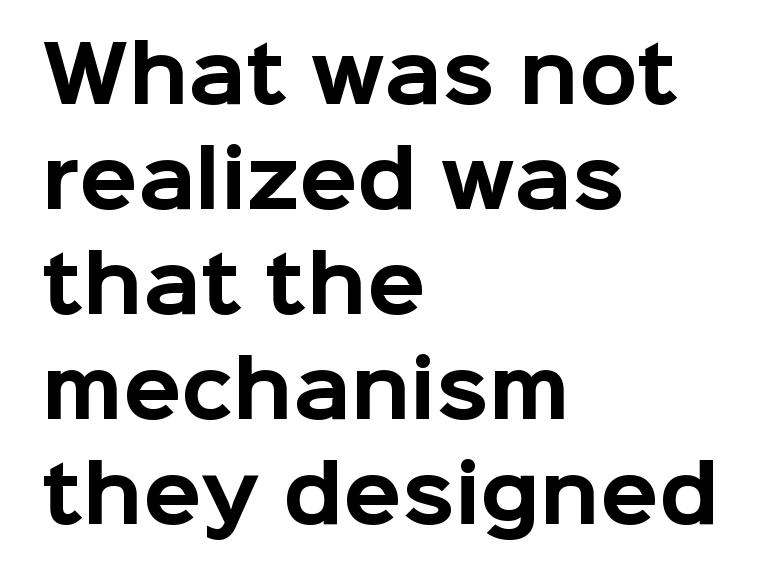
{"serif": "no", "italic": "no", "bold": "yes", "weight": "bold", "width": "normal", "stroke_contrast": "low", "x_height": "medium", "monospaced": "no", "underline": "no", "align": "left", "line_spacing": "normal", "line_spacing_ratio": 1.38, "letter_spacing": "normal", "letter_spacing_em": 0.0, "glyph_px": 76}
